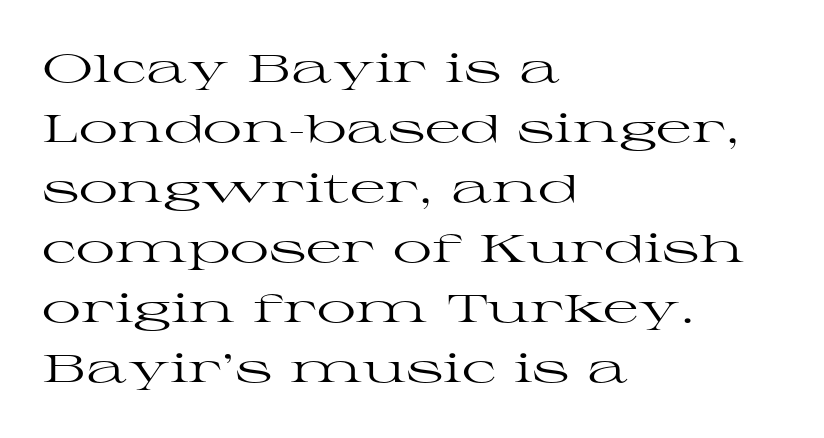
Q: Is the text bold? A: No.
Q: Is the text italic (slanted)? A: No, it is upright.
Q: Is the typeface a serif or a sans-serif typeface? A: Serif.
Q: Is the text underlined? A: No.
Q: How is the paragraph aligned? A: Left-aligned.
Q: Is the spacing between letters normal or unusually wide? A: Normal.
Q: Is the spacing between lines tight, normal or loose? A: Normal.
Q: Width (condensed, normal, or wide)? A: Wide.
Q: Stroke contrast? A: High.
Q: x-height? A: Medium.
Q: Monospaced? A: No.
